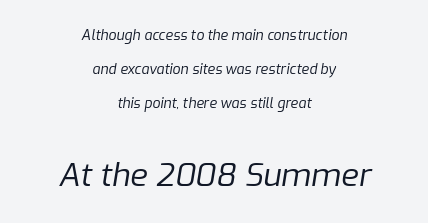
Q: Is the text bold? A: No.
Q: Is the text italic (slanted)? A: Yes, it leans right by about 9 degrees.
Q: Is the text underlined? A: No.
Q: How is the paragraph aligned? A: Centered.
Q: Is the spacing between letters normal or unusually wide? A: Normal.
Q: Is the spacing between lines tight, normal or loose? A: Loose.
Q: Which block of text is set in a larger size, the first (top) or the second (bottom)? A: The second (bottom) one.
Q: Width (condensed, normal, or wide)? A: Normal.
Q: Stroke contrast? A: Low.
Q: x-height? A: Medium.
Q: Monospaced? A: No.
